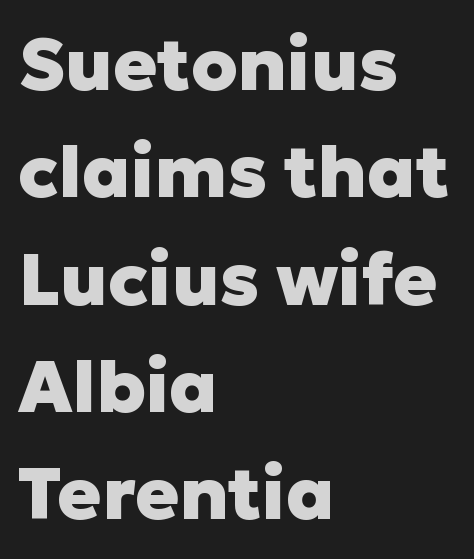
{"serif": "no", "italic": "no", "bold": "yes", "weight": "heavy", "width": "normal", "stroke_contrast": "low", "x_height": "medium", "monospaced": "no", "underline": "no", "align": "left", "line_spacing": "normal", "line_spacing_ratio": 1.47, "letter_spacing": "normal", "letter_spacing_em": 0.0, "glyph_px": 73}
